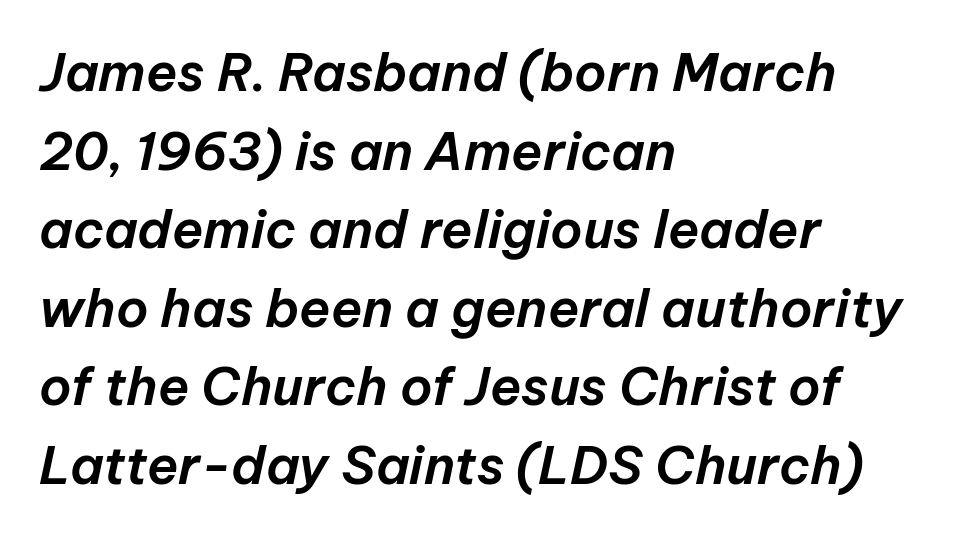
The image shows 52 px text type, italic (leaning right); set left-aligned, normal line spacing (1.51x), normal letter spacing, not underlined; low stroke contrast and a medium x-height.
